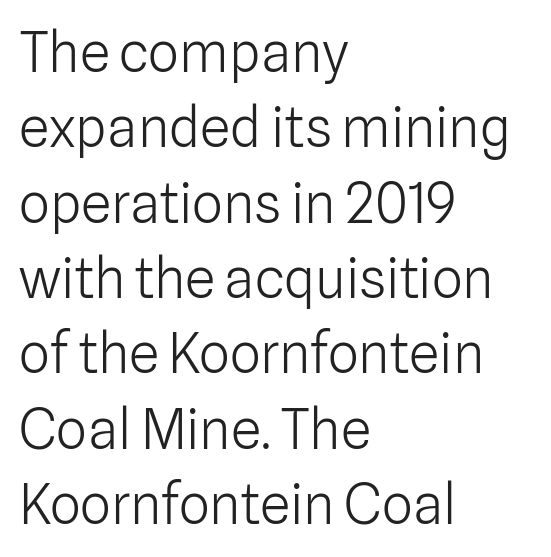
{"serif": "no", "italic": "no", "bold": "no", "weight": "light", "width": "normal", "stroke_contrast": "low", "x_height": "medium", "monospaced": "no", "underline": "no", "align": "left", "line_spacing": "normal", "line_spacing_ratio": 1.37, "letter_spacing": "normal", "letter_spacing_em": 0.0, "glyph_px": 55}
